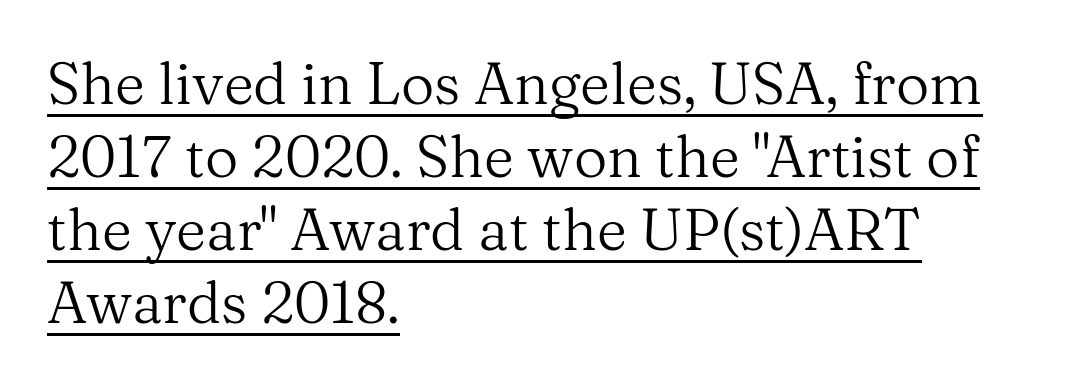
What stands out about the letter spacing? Nothing — it is the standard amount. A rule runs beneath these lines of type. It's the straight-up-and-down kind of type. Does the copy run flush right? No — it runs flush left.
